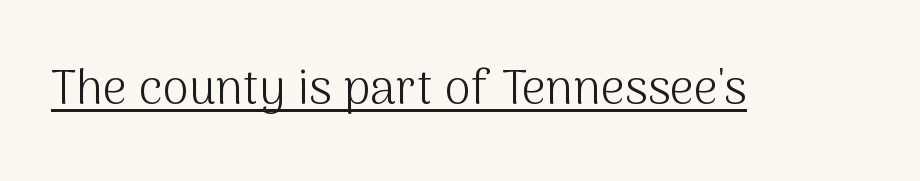
Q: Is the text bold? A: No.
Q: Is the text italic (slanted)? A: No, it is upright.
Q: Is the typeface a serif or a sans-serif typeface? A: Sans-serif.
Q: Is the text underlined? A: Yes.
Q: Is the spacing between letters normal or unusually wide? A: Normal.
Q: Width (condensed, normal, or wide)? A: Normal.
Q: Stroke contrast? A: Medium.
Q: x-height? A: Medium.
Q: Monospaced? A: No.
